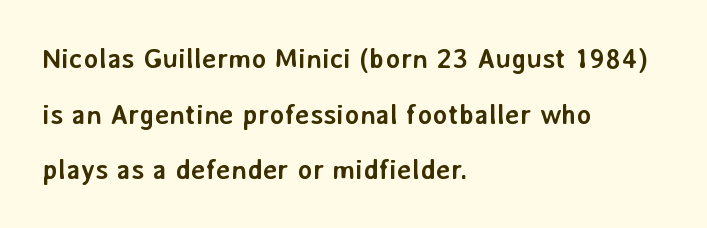
{"serif": "no", "italic": "no", "bold": "yes", "weight": "semibold", "width": "normal", "stroke_contrast": "low", "x_height": "medium", "monospaced": "no", "underline": "no", "align": "left", "line_spacing": "loose", "line_spacing_ratio": 1.99, "letter_spacing": "normal", "letter_spacing_em": 0.0, "glyph_px": 28}
